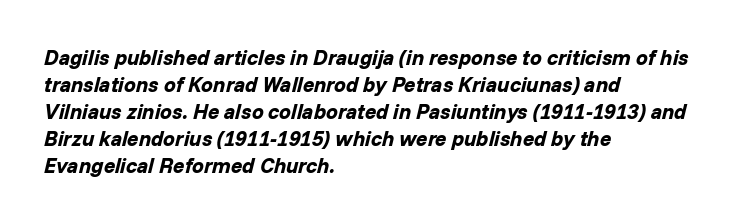
Line starts are locked; line ends wander. Rows of type keep a routine distance in the vertical direction. The words here are not underlined. Glyph-to-glyph distance matches everyday printed text.
